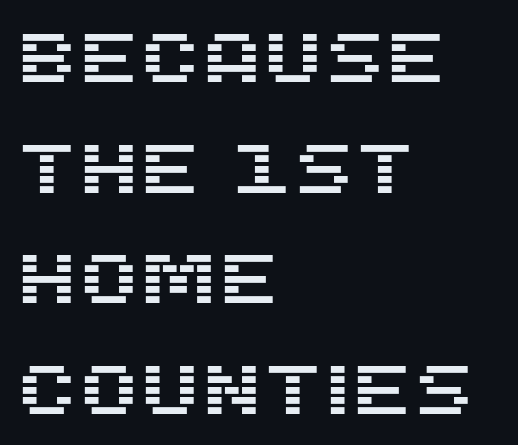
Q: Is the text italic (slanted)? A: No, it is upright.
Q: Is the typeface a serif or a sans-serif typeface? A: Sans-serif.
Q: Is the text underlined? A: No.
Q: How is the paragraph aligned? A: Left-aligned.
Q: Is the spacing between letters normal or unusually wide? A: Normal.
Q: Is the spacing between lines tight, normal or loose? A: Normal.
Q: Width (condensed, normal, or wide)? A: Normal.
Q: Stroke contrast? A: Medium.
Q: x-height? A: Large.
Q: Monospaced? A: No.
